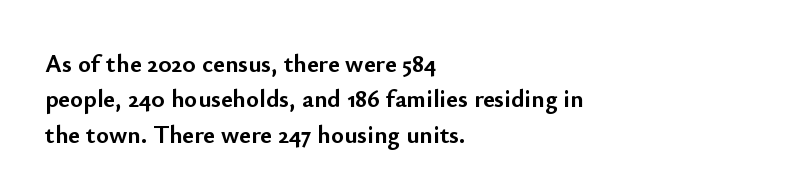
{"italic": "no", "bold": "yes", "underline": "no", "align": "left", "line_spacing": "normal", "line_spacing_ratio": 1.42, "letter_spacing": "normal", "letter_spacing_em": 0.0, "glyph_px": 25}
